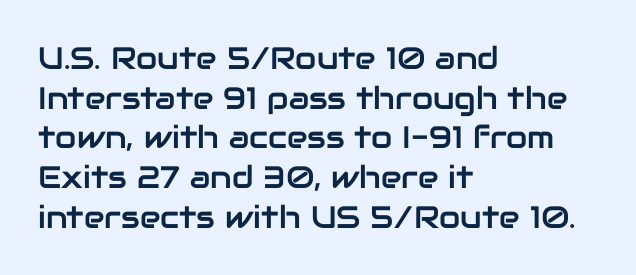
The image shows 31 px sans-serif type, upright; set left-aligned, normal line spacing (1.28x), normal letter spacing, not underlined; low stroke contrast and a medium x-height.
